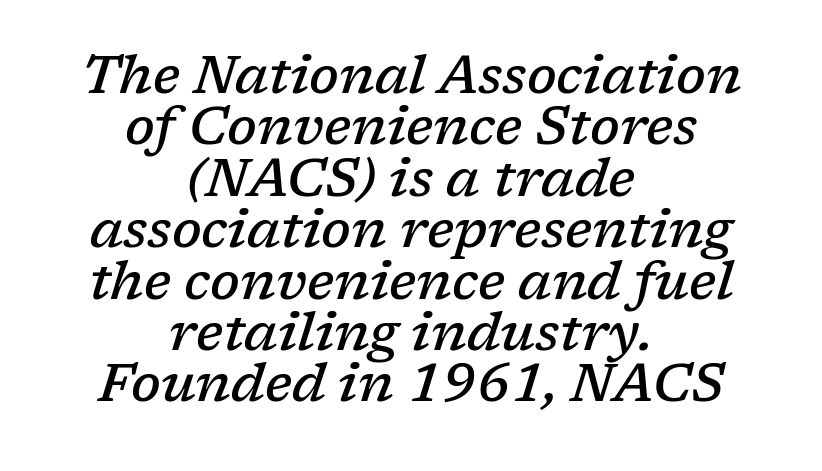
The image shows 53 px semibold serif type, italic (leaning right); set centered, tight line spacing (0.97x), normal letter spacing, not underlined; low stroke contrast and a medium x-height.
